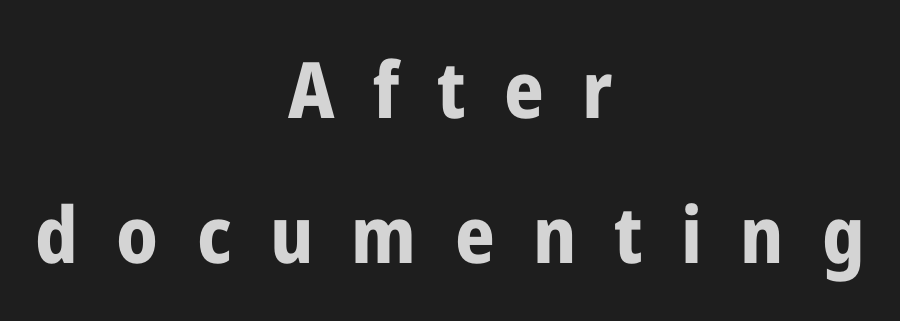
Are there feet on the stems? There aren't — it's a sans. Emphasis by weight is at full strength: bold. Does the copy run flush right? No — it is centered line by line. Underline: absent. Here the glyphs are tracked loosely, breaking word shapes into spaced letters.
